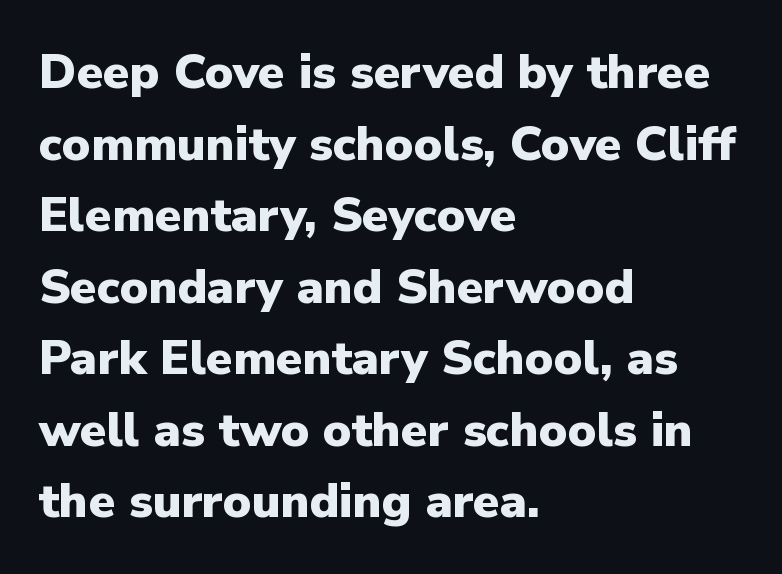
A clean baseline with only descenders dipping below it. Look at the stroke-to-counter ratio: heavy, a bold. The paragraph shown leans on its left margin. The text was rendered using a sans face with plain stroke endings.
